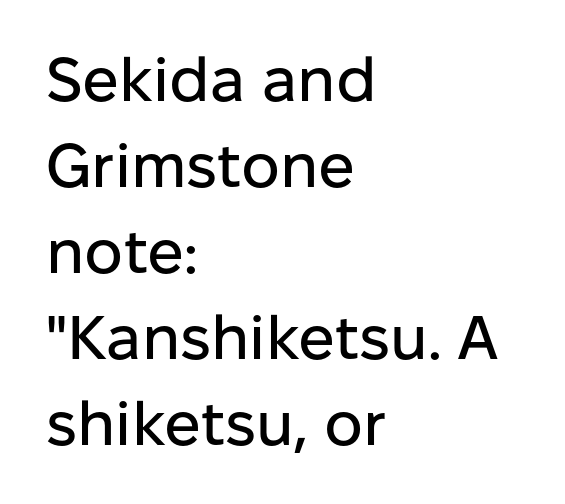
{"serif": "no", "italic": "no", "width": "normal", "stroke_contrast": "low", "x_height": "medium", "monospaced": "no", "underline": "no", "align": "left", "line_spacing": "normal", "line_spacing_ratio": 1.41, "letter_spacing": "normal", "letter_spacing_em": 0.0, "glyph_px": 61}
